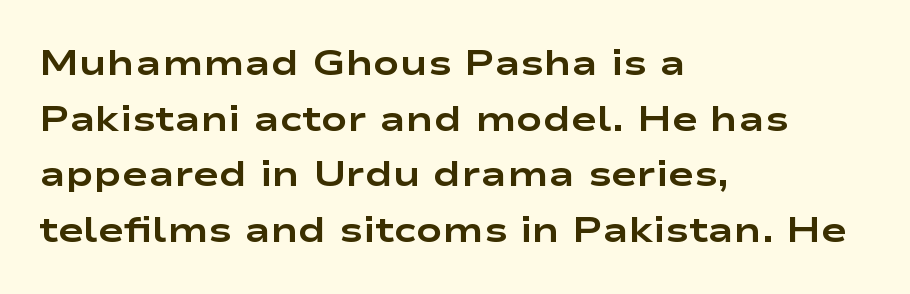
You could not count columns in this text — the font is proportionally spaced. Characters remain perfectly vertical along every line. Lines of text with bare space underneath. Alignment: flush left.
